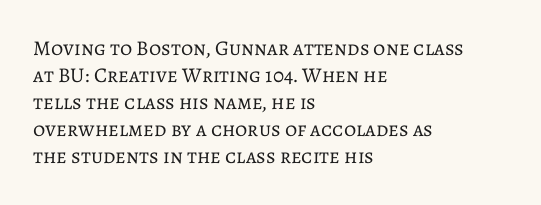
The image shows 21 px text type, upright; set left-aligned, normal line spacing (1.29x), normal letter spacing, not underlined.
